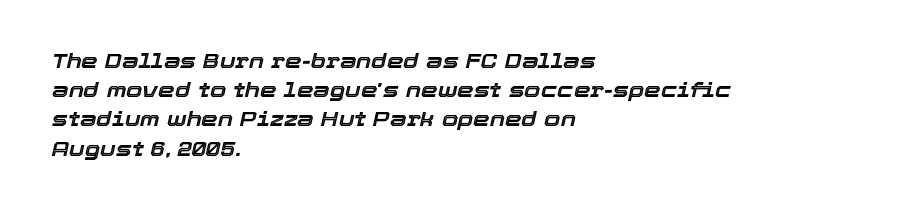
{"italic": "yes", "lean": "right", "slant_degrees": 12, "underline": "no", "align": "left", "line_spacing": "normal", "line_spacing_ratio": 1.39, "letter_spacing": "normal", "letter_spacing_em": 0.0, "glyph_px": 21}
